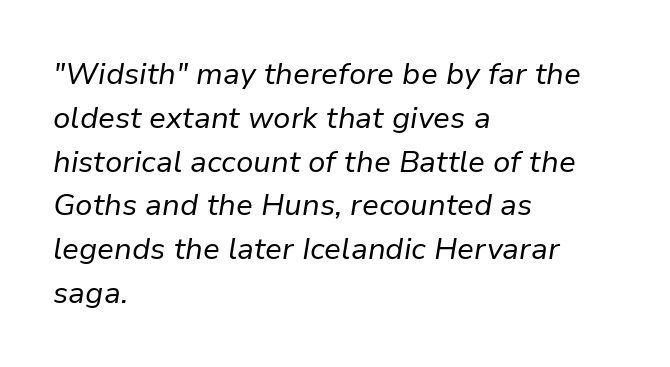
{"italic": "yes", "lean": "right", "slant_degrees": 9, "bold": "no", "weight": "regular", "width": "normal", "stroke_contrast": "low", "x_height": "medium", "monospaced": "no", "underline": "no", "align": "left", "line_spacing": "normal", "line_spacing_ratio": 1.46, "letter_spacing": "normal", "letter_spacing_em": 0.0, "glyph_px": 30}
